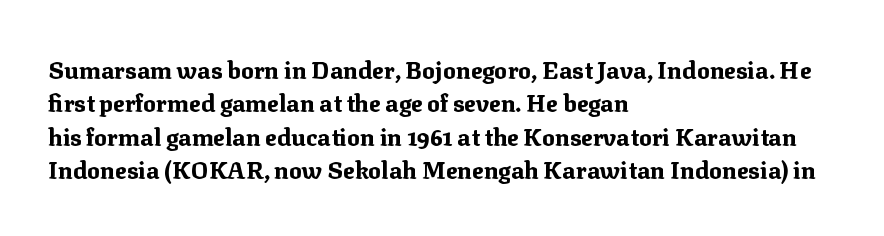
Q: Is the text bold? A: Yes.
Q: Is the text italic (slanted)? A: No, it is upright.
Q: Is the text underlined? A: No.
Q: How is the paragraph aligned? A: Left-aligned.
Q: Is the spacing between letters normal or unusually wide? A: Normal.
Q: Is the spacing between lines tight, normal or loose? A: Normal.
